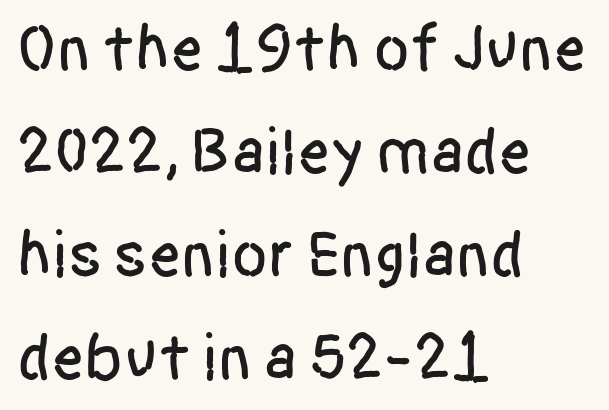
Q: Is the text italic (slanted)? A: No, it is upright.
Q: Is the typeface a serif or a sans-serif typeface? A: Sans-serif.
Q: Is the text underlined? A: No.
Q: How is the paragraph aligned? A: Left-aligned.
Q: Is the spacing between letters normal or unusually wide? A: Normal.
Q: Is the spacing between lines tight, normal or loose? A: Normal.
Q: Width (condensed, normal, or wide)? A: Condensed.
Q: Stroke contrast? A: Low.
Q: x-height? A: Large.
Q: Monospaced? A: No.
